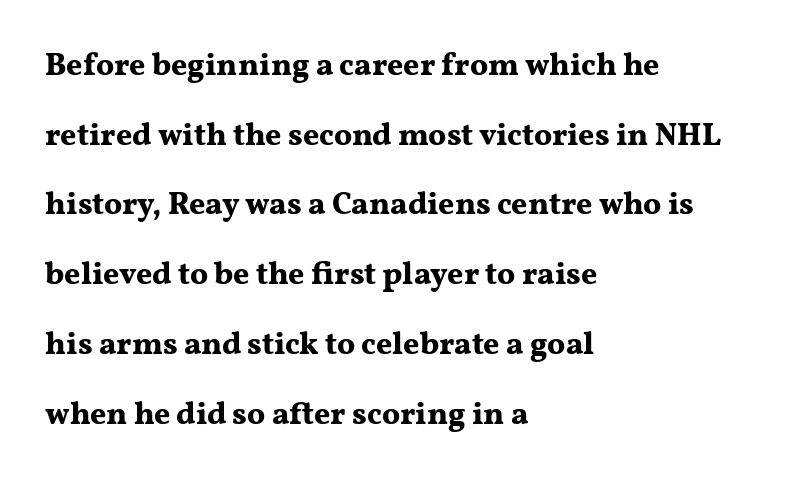
{"serif": "yes", "italic": "no", "bold": "yes", "weight": "bold", "width": "wide", "stroke_contrast": "medium", "x_height": "medium", "monospaced": "no", "underline": "no", "align": "left", "line_spacing": "loose", "line_spacing_ratio": 2.25, "letter_spacing": "normal", "letter_spacing_em": 0.0, "glyph_px": 31}
